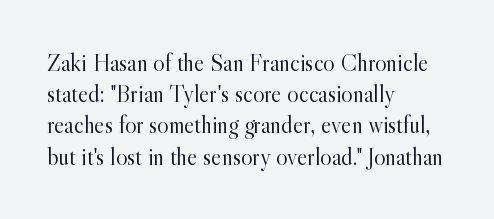
The ragged edge is on the right, which tells us the setting is flush left. The passage shown is not underscored anywhere. These lines were composed using upright roman letters. This sample uses plain, unmodified letter spacing. Reading down the column, the eye jumps a familiar distance to each next line.
